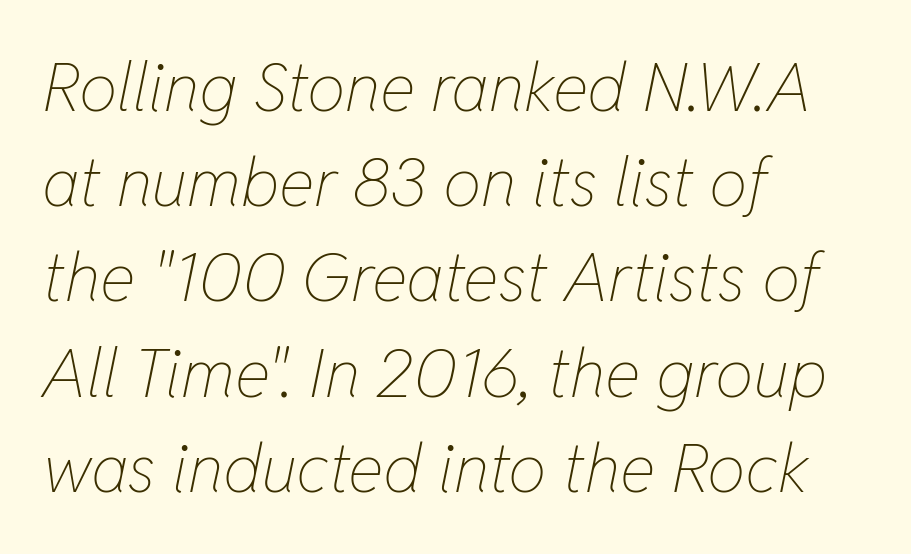
Q: Is the text bold? A: No.
Q: Is the text italic (slanted)? A: Yes, it leans right by about 11 degrees.
Q: Is the text underlined? A: No.
Q: How is the paragraph aligned? A: Left-aligned.
Q: Is the spacing between letters normal or unusually wide? A: Normal.
Q: Is the spacing between lines tight, normal or loose? A: Normal.
Q: Width (condensed, normal, or wide)? A: Condensed.
Q: Stroke contrast? A: Low.
Q: x-height? A: Medium.
Q: Monospaced? A: No.
